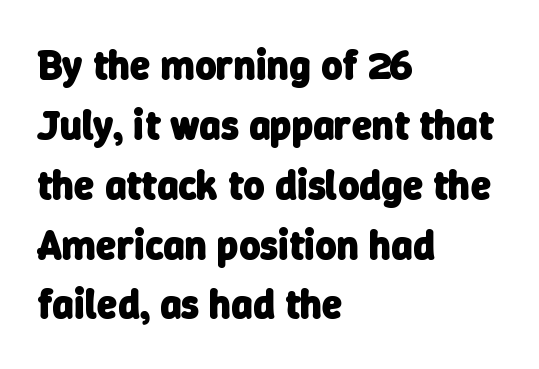
{"serif": "no", "bold": "yes", "weight": "heavy", "width": "normal", "stroke_contrast": "low", "x_height": "medium", "monospaced": "no", "underline": "no", "align": "left", "line_spacing": "normal", "line_spacing_ratio": 1.46, "letter_spacing": "normal", "letter_spacing_em": 0.0, "glyph_px": 41}
